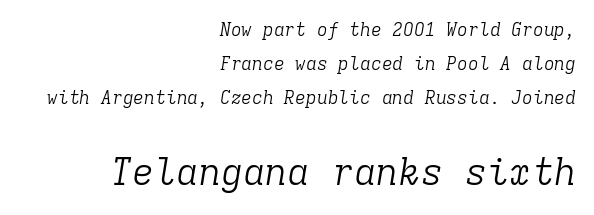
The image shows 37 px light serif type, italic (leaning right), monospaced; set right-aligned, line spacing 1.88x, normal letter spacing, not underlined; the second (bottom) block is 2.06x larger; low stroke contrast and a medium x-height.
